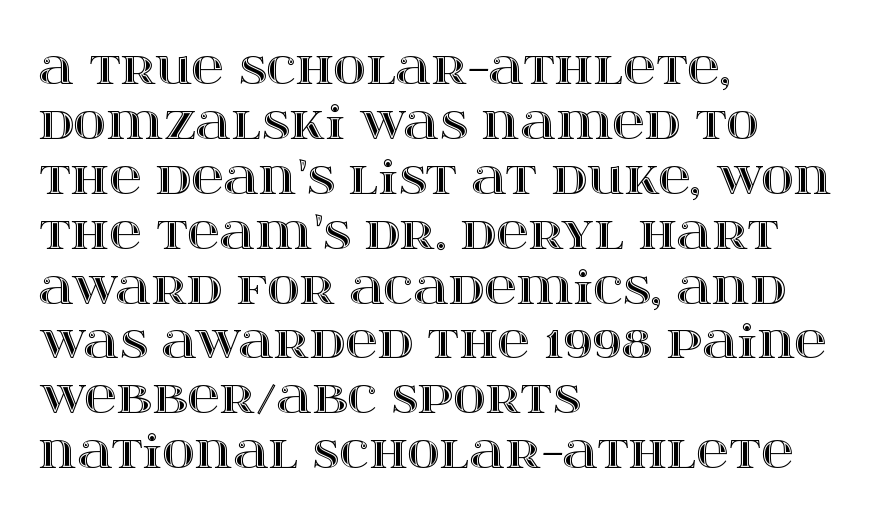
The rendering uses natural spacing where letterforms have individual widths. This sample uses plain, unmodified letter spacing. The strip under each line holds only bare page. This rendering uses left alignment, leaving the right contour irregular. No italicization has been applied; the sample stays upright.
